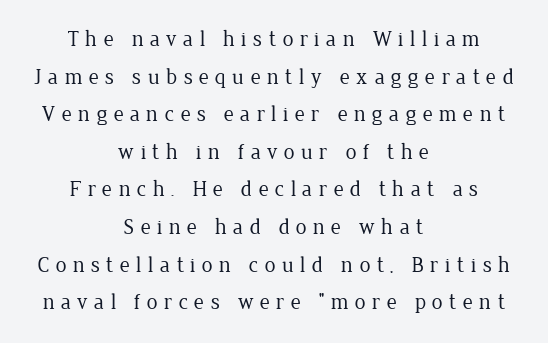
Q: Is the text bold? A: No.
Q: Is the text italic (slanted)? A: No, it is upright.
Q: Is the text underlined? A: No.
Q: How is the paragraph aligned? A: Centered.
Q: Is the spacing between letters normal or unusually wide? A: Unusually wide.
